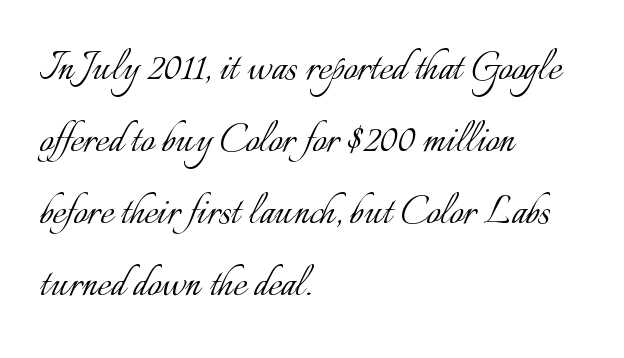
The image shows 49 px light type; set left-aligned, normal line spacing (1.47x), normal letter spacing, not underlined; low stroke contrast and a small x-height.
